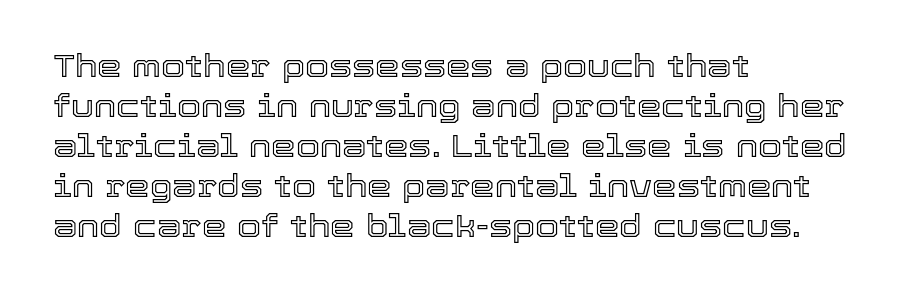
{"italic": "no", "width": "normal", "x_height": "medium", "monospaced": "no", "underline": "no", "align": "left", "line_spacing": "normal", "line_spacing_ratio": 1.29, "letter_spacing": "normal", "letter_spacing_em": 0.0, "glyph_px": 31}
